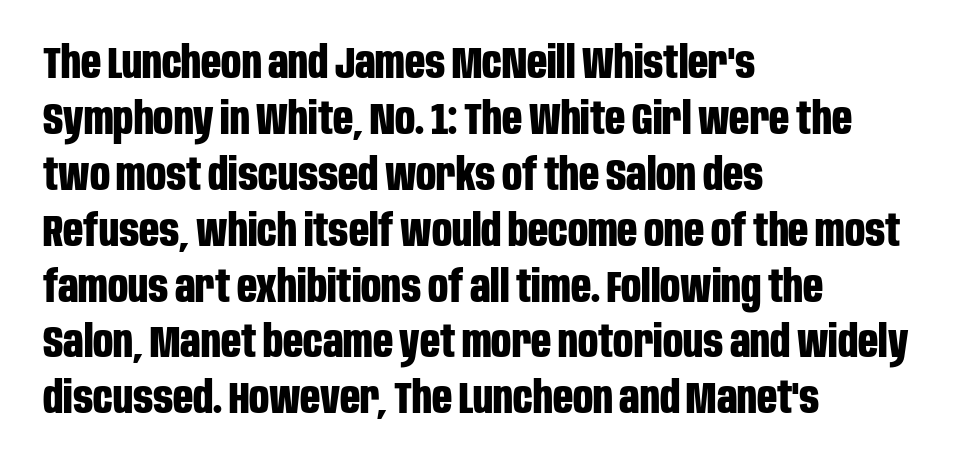
The image shows 44 px bold, condensed sans-serif type, upright; set left-aligned, normal line spacing (1.27x), normal letter spacing, not underlined; low stroke contrast and a large x-height.
